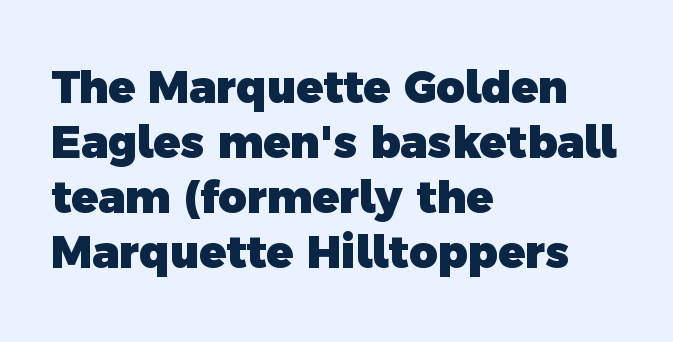
The image shows 44 px heavy sans-serif type; set left-aligned, normal line spacing (1.25x), normal letter spacing, not underlined; a medium x-height.
